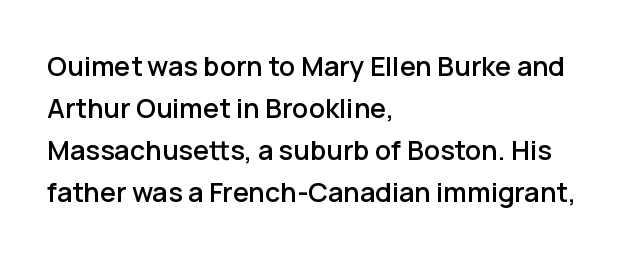
The image shows 27 px text type, upright; set left-aligned, normal line spacing (1.55x), normal letter spacing, not underlined.
